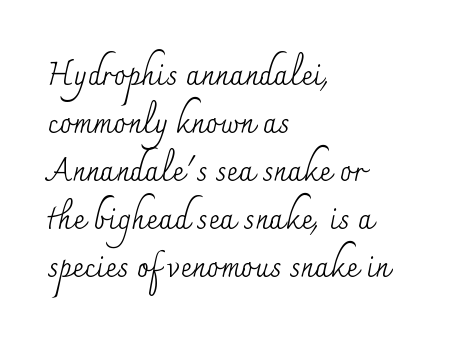
The image shows 31 px regular-weight serif type; set left-aligned, normal line spacing (1.55x), normal letter spacing, not underlined; medium stroke contrast and a small x-height.
